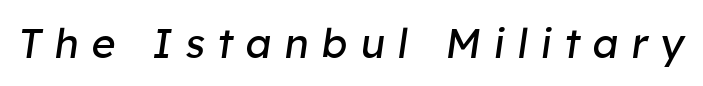
The rendering inserts visible extra space after every character. Every character sits at an angle, as italics do. Proportional: the letters do not fall into vertical columns. Quick note: underline off.
